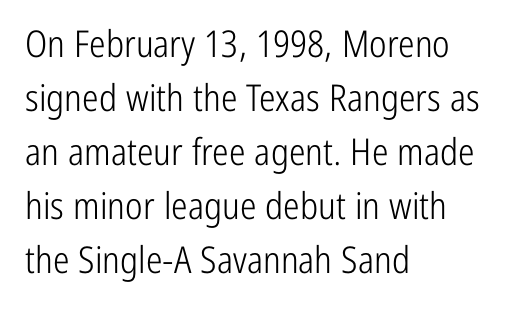
The characters display no serif detailing; their extremities are plain. A typesetter would call this zero additional tracking. The rendering uses a moderate line-height, typical for paragraphs. A bare baseline throughout the passage.
